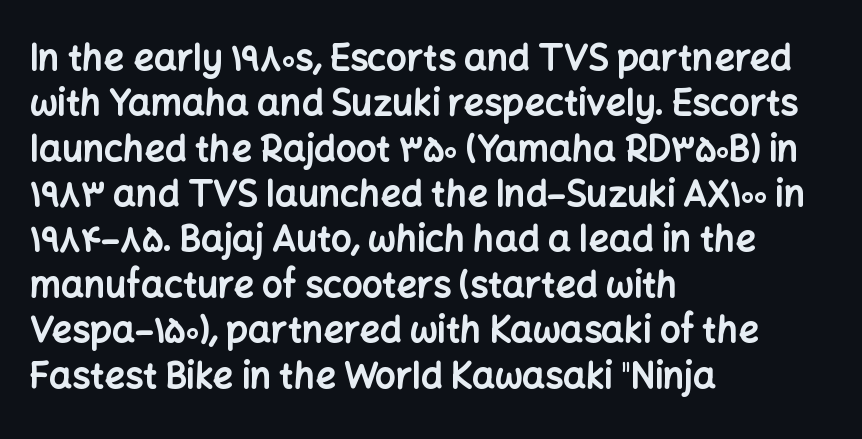
Q: Is the text bold? A: Yes.
Q: Is the text italic (slanted)? A: No, it is upright.
Q: Is the typeface a serif or a sans-serif typeface? A: Sans-serif.
Q: Is the text underlined? A: No.
Q: How is the paragraph aligned? A: Left-aligned.
Q: Is the spacing between letters normal or unusually wide? A: Normal.
Q: Is the spacing between lines tight, normal or loose? A: Normal.
Q: Width (condensed, normal, or wide)? A: Normal.
Q: Stroke contrast? A: Low.
Q: x-height? A: Medium.
Q: Monospaced? A: No.
